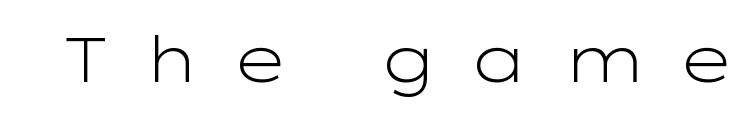
The image shows 63 px light, wide sans-serif type, upright; set unusually wide letter spacing (+0.48 em), not underlined; low stroke contrast and a medium x-height.
